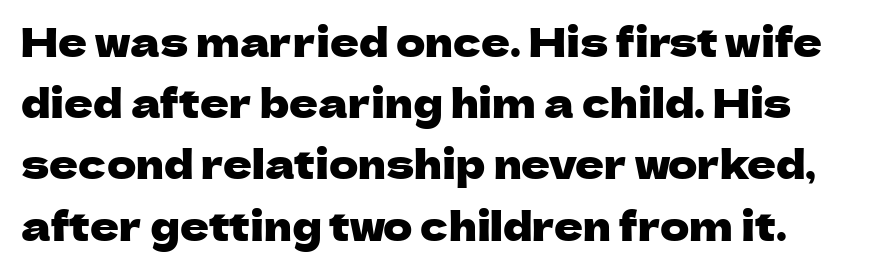
The image shows 40 px sans-serif type, upright; set normal line spacing (1.53x), normal letter spacing, not underlined; low stroke contrast and a medium x-height.
